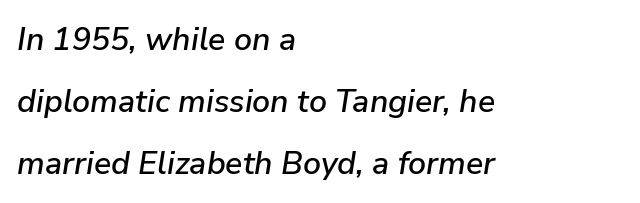
{"italic": "yes", "lean": "right", "slant_degrees": 9, "width": "normal", "stroke_contrast": "low", "x_height": "medium", "monospaced": "no", "underline": "no", "align": "left", "line_spacing": "loose", "line_spacing_ratio": 1.93, "letter_spacing": "normal", "letter_spacing_em": 0.0, "glyph_px": 32}
